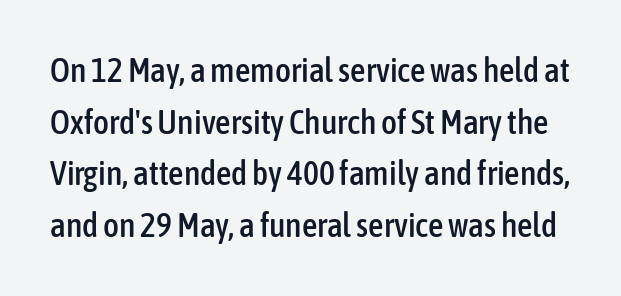
{"serif": "no", "italic": "no", "width": "condensed", "stroke_contrast": "low", "x_height": "medium", "monospaced": "no", "underline": "no", "line_spacing": "normal", "line_spacing_ratio": 1.52, "letter_spacing": "normal", "letter_spacing_em": 0.0, "glyph_px": 34}
